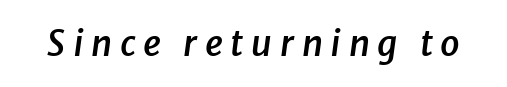
The image shows 35 px semibold type, italic (leaning right); set unusually wide letter spacing (+0.22 em), not underlined; low stroke contrast and a medium x-height.
